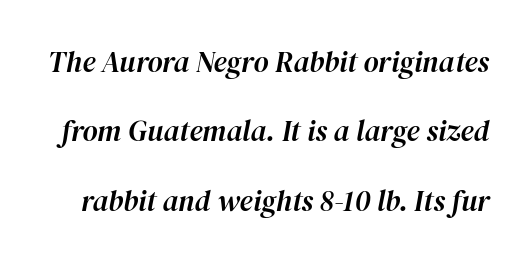
Q: Is the text italic (slanted)? A: Yes, it leans right by about 12 degrees.
Q: Is the text underlined? A: No.
Q: Is the spacing between letters normal or unusually wide? A: Normal.
Q: Is the spacing between lines tight, normal or loose? A: Loose.
Q: Width (condensed, normal, or wide)? A: Normal.
Q: Stroke contrast? A: High.
Q: x-height? A: Medium.
Q: Monospaced? A: No.
